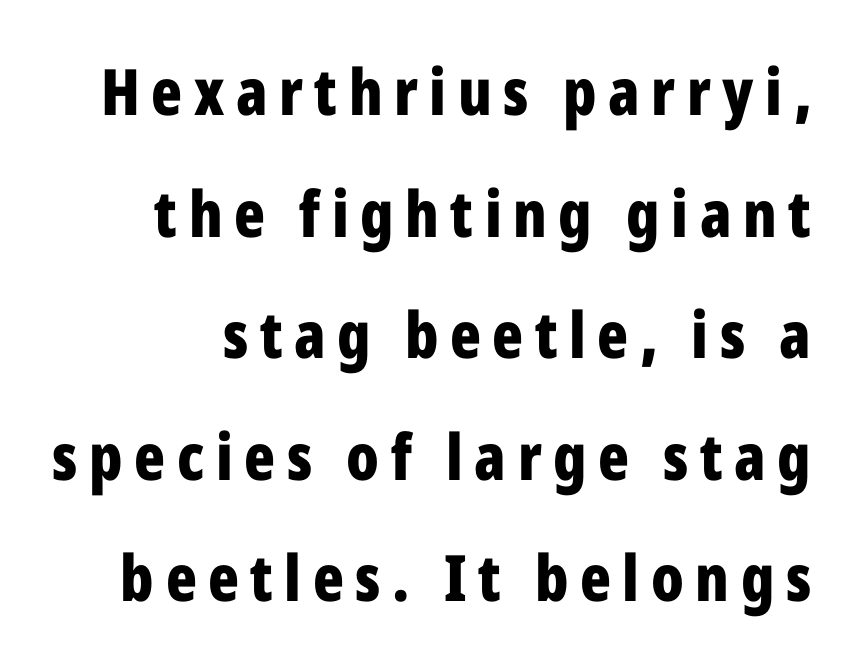
On the weight axis this lands at bold, roughly 700. Varying glyph widths throughout — classic text-font behaviour. Check the space under the baseline: it is left empty. A roman cut, with each character standing at attention. The letters carry no serifs — their stems end cleanly without finishing strokes. The rendering uses a large line-height, opening up the rows.
